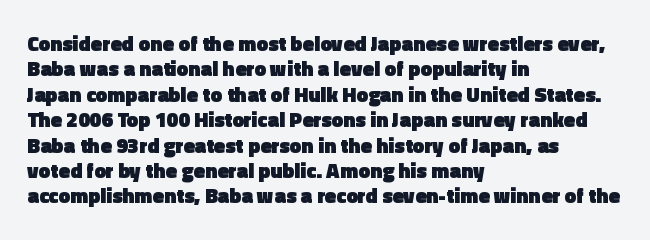
The image shows 21 px bold type, upright; set left-aligned, line spacing 1.21x, normal letter spacing, not underlined.
